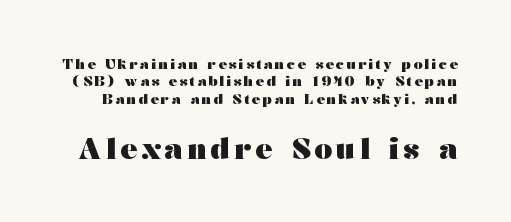
The image shows 28 px heavy, wide serif type, upright; set normal line spacing (1.25x), not underlined; the second (bottom) block is 2.0x larger; medium stroke contrast and a medium x-height.
